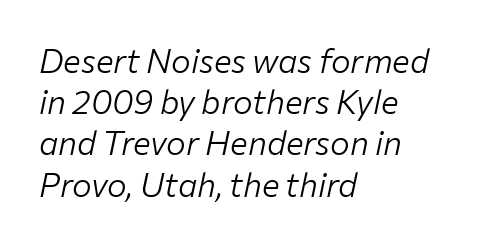
{"italic": "yes", "lean": "right", "slant_degrees": 12, "bold": "no", "weight": "light", "width": "normal", "stroke_contrast": "low", "x_height": "medium", "monospaced": "no", "underline": "no", "align": "left", "line_spacing": "normal", "line_spacing_ratio": 1.25, "letter_spacing": "normal", "letter_spacing_em": 0.0, "glyph_px": 33}
